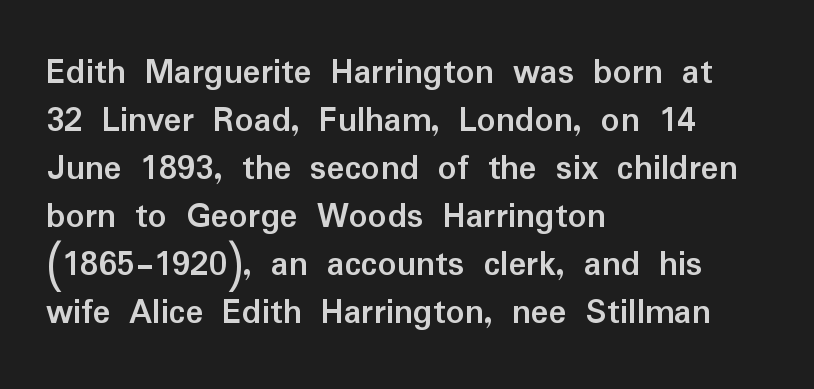
Q: Is the text bold? A: Yes.
Q: Is the text italic (slanted)? A: No, it is upright.
Q: Is the typeface a serif or a sans-serif typeface? A: Sans-serif.
Q: Is the text underlined? A: No.
Q: How is the paragraph aligned? A: Left-aligned.
Q: Is the spacing between letters normal or unusually wide? A: Normal.
Q: Is the spacing between lines tight, normal or loose? A: Normal.
Q: Width (condensed, normal, or wide)? A: Normal.
Q: Stroke contrast? A: Low.
Q: x-height? A: Medium.
Q: Monospaced? A: No.
